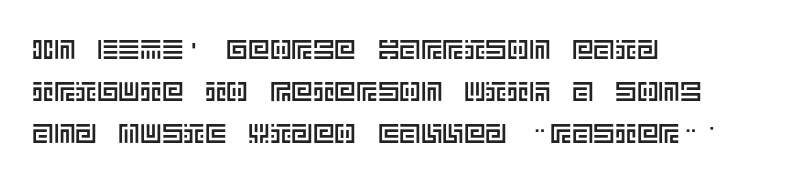
Decoration check: the copy has no underline. You can tell it's not italic because the verticals are truly vertical. Is the letter spacing exaggerated? No — it looks like the ordinary default. A classic flush-left, rag-right setting is used for this passage. Baseline-to-baseline distance is the conventional proportion of letter height.
